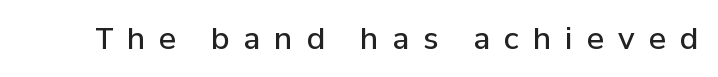
Q: Is the text bold? A: Semi-bold.
Q: Is the text italic (slanted)? A: No, it is upright.
Q: Is the typeface a serif or a sans-serif typeface? A: Sans-serif.
Q: Is the text underlined? A: No.
Q: Is the spacing between letters normal or unusually wide? A: Unusually wide.
Q: Width (condensed, normal, or wide)? A: Normal.
Q: Stroke contrast? A: Low.
Q: x-height? A: Medium.
Q: Monospaced? A: No.
